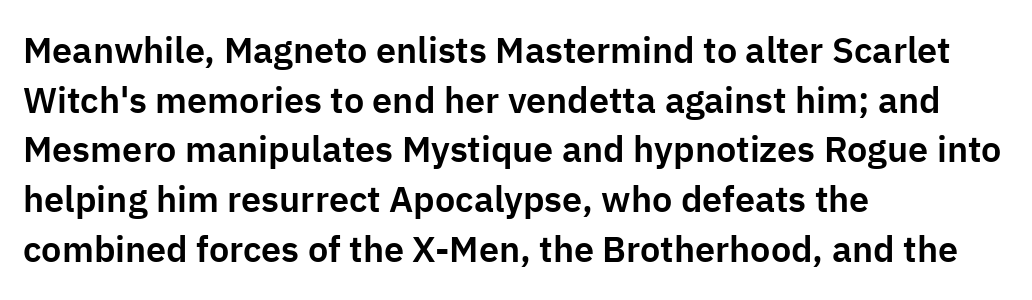
{"serif": "no", "italic": "no", "width": "normal", "stroke_contrast": "low", "x_height": "medium", "monospaced": "no", "underline": "no", "align": "left", "line_spacing": "normal", "line_spacing_ratio": 1.38, "letter_spacing": "normal", "letter_spacing_em": 0.0, "glyph_px": 36}
